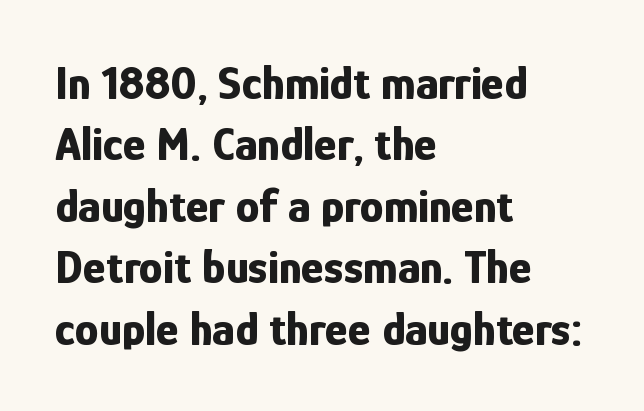
Compared with a centered layout, this one pins lines to the left instead. Type style note: lacks serifs. Here the designer chose a conventional face with non-uniform glyph widths. Standard letterfit; no display-style spreading of the glyphs. Upright lettering throughout.
